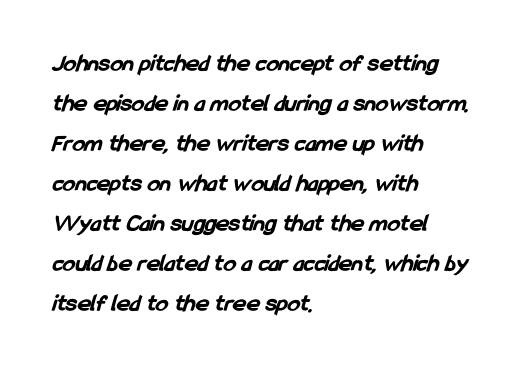
{"bold": "yes", "underline": "no", "align": "left", "line_spacing": "normal", "line_spacing_ratio": 1.6, "letter_spacing": "normal", "letter_spacing_em": 0.0, "glyph_px": 25}
